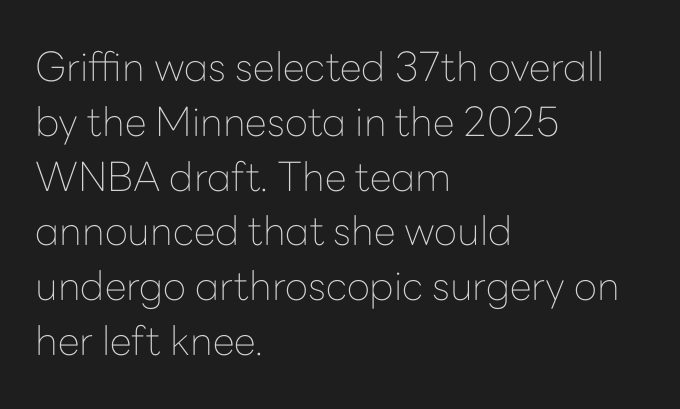
Q: Is the text bold? A: No.
Q: Is the text italic (slanted)? A: No, it is upright.
Q: Is the typeface a serif or a sans-serif typeface? A: Sans-serif.
Q: Is the text underlined? A: No.
Q: How is the paragraph aligned? A: Left-aligned.
Q: Is the spacing between letters normal or unusually wide? A: Normal.
Q: Is the spacing between lines tight, normal or loose? A: Normal.
Q: Width (condensed, normal, or wide)? A: Normal.
Q: Stroke contrast? A: Low.
Q: x-height? A: Medium.
Q: Monospaced? A: No.
